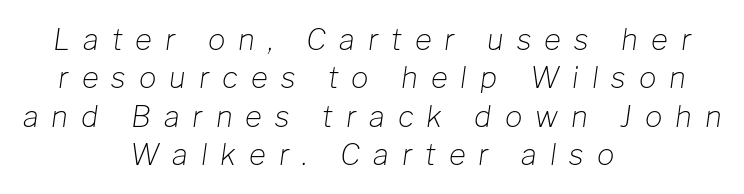
The designer left line spacing at the default. Line starts and ends both wander, symmetrically. The face looks like a standard text weight, possibly lighter. Every character sits at an angle, as italics do.
